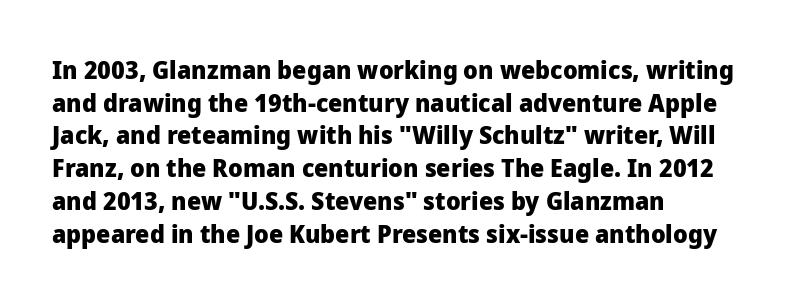
{"italic": "no", "bold": "yes", "underline": "no", "align": "left", "line_spacing": "normal", "line_spacing_ratio": 1.31, "letter_spacing": "normal", "letter_spacing_em": 0.0, "glyph_px": 25}
